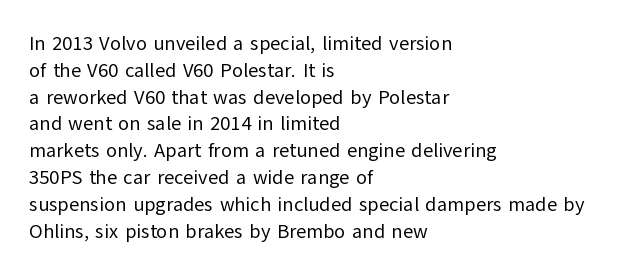
{"italic": "no", "bold": "no", "underline": "no", "align": "left", "line_spacing": "normal", "line_spacing_ratio": 1.34, "letter_spacing": "normal", "letter_spacing_em": 0.0, "glyph_px": 20}
